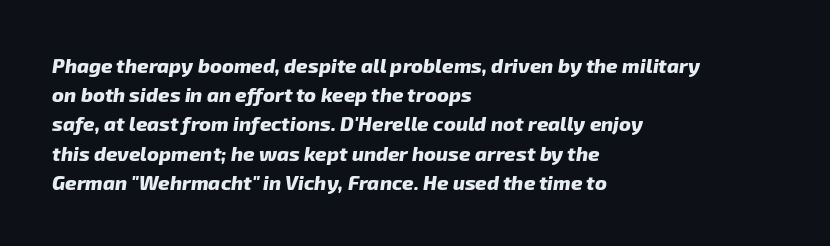
Q: Is the text bold? A: Yes.
Q: Is the text underlined? A: No.
Q: How is the paragraph aligned? A: Left-aligned.
Q: Is the spacing between letters normal or unusually wide? A: Normal.
Q: Is the spacing between lines tight, normal or loose? A: Normal.
